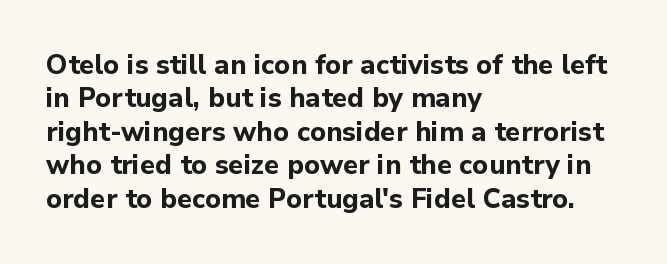
There is no visible air inserted between adjacent glyphs. Compared with a centered layout, this one pins lines to the left instead. The strokes are fattened all the way to bold. A typesetter would mark this as roman, not italic. The words here are not underlined.
